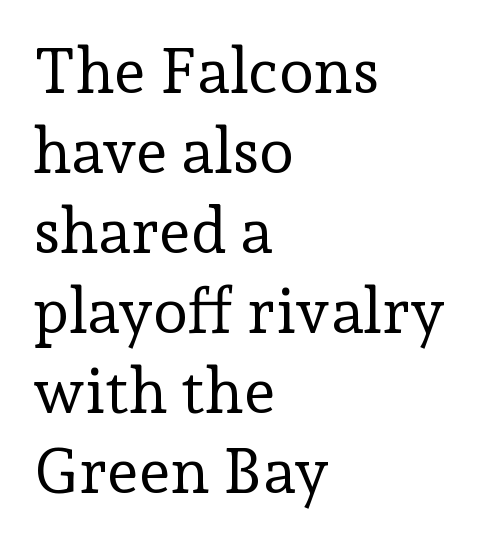
The image shows 63 px regular-weight serif type, upright; set left-aligned, normal line spacing (1.27x), normal letter spacing, not underlined; low stroke contrast and a medium x-height.
